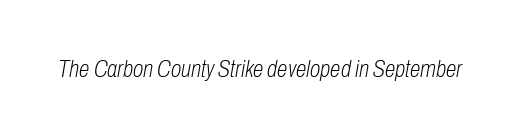
The image shows 24 px text type, italic (leaning right); set normal letter spacing, not underlined.
